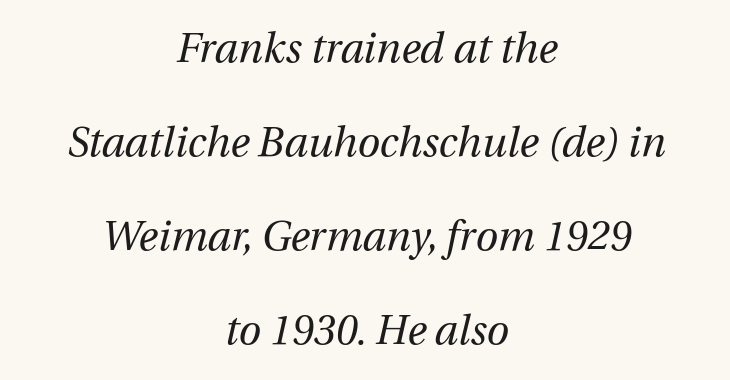
{"italic": "yes", "lean": "right", "slant_degrees": 12, "bold": "no", "weight": "regular", "width": "normal", "stroke_contrast": "medium", "x_height": "medium", "monospaced": "no", "underline": "no", "align": "center", "line_spacing": "loose", "line_spacing_ratio": 2.29, "letter_spacing": "normal", "letter_spacing_em": 0.0, "glyph_px": 41}
